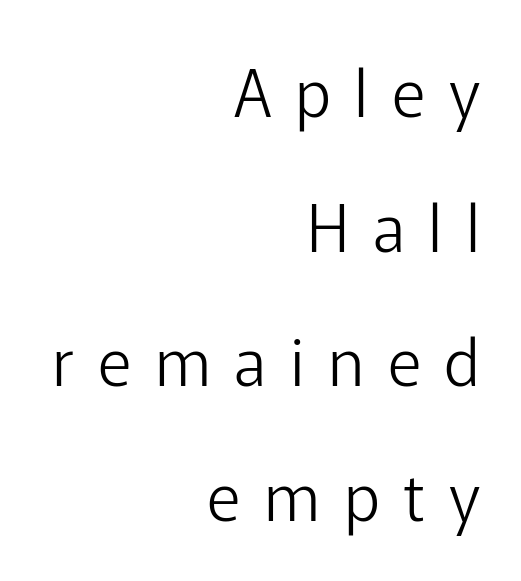
The image shows 65 px light sans-serif type, upright; set right-aligned, loose line spacing (2.07x), unusually wide letter spacing (+0.36 em), not underlined; low stroke contrast and a medium x-height.
